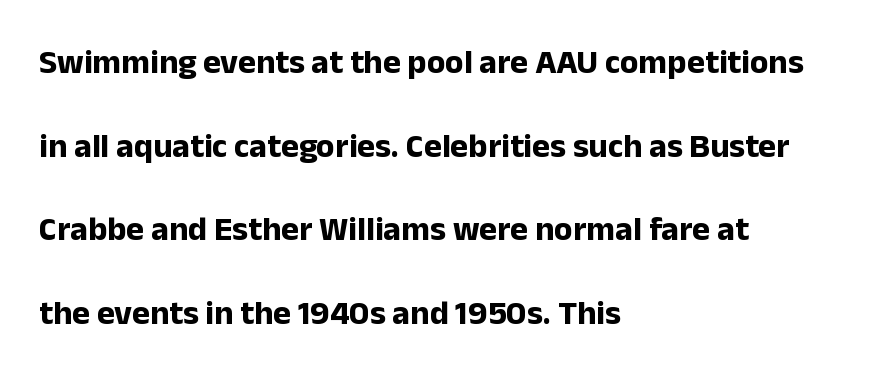
The image shows 34 px bold sans-serif type, upright; set left-aligned, loose line spacing (2.46x), normal letter spacing, not underlined; low stroke contrast and a medium x-height.
